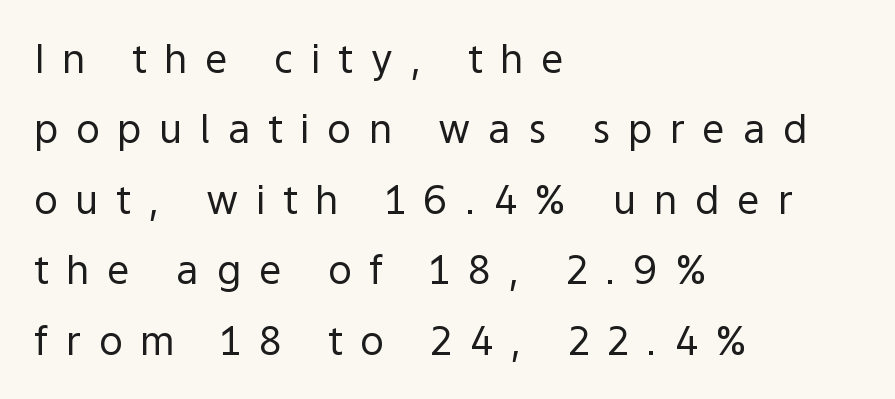
The image shows 40 px regular-weight sans-serif type, upright; set left-aligned, line spacing 1.76x, unusually wide letter spacing (+0.44 em), not underlined; a medium x-height.
